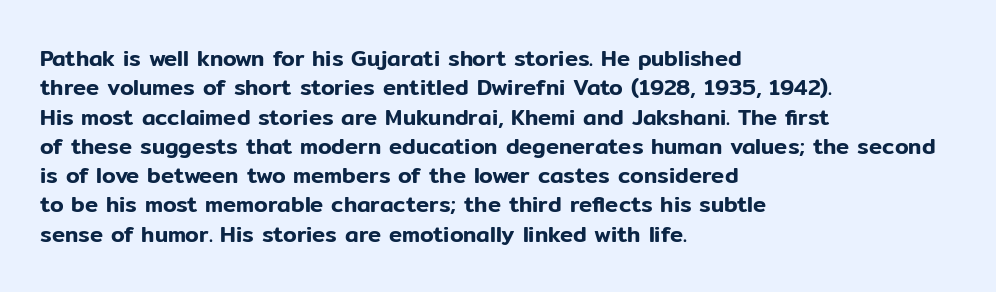
{"italic": "no", "underline": "no", "align": "left", "line_spacing": "normal", "line_spacing_ratio": 1.33, "letter_spacing": "normal", "letter_spacing_em": 0.0, "glyph_px": 22}
